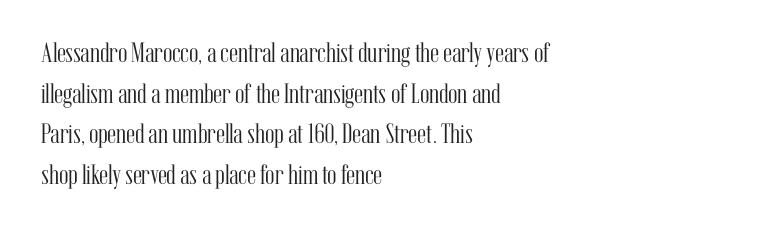
Caption: face not bold, strokes unweighted. The passage is arranged the way most books set body copy — flush left. Serifs: yes, visible at the terminals of the letterforms. Any mark beneath the type? The region is blank. Is this a fixed-width face? No — the glyphs have proportional, varying widths.
